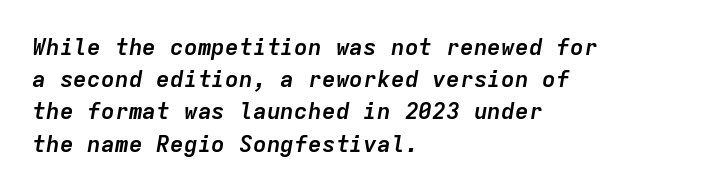
The image shows 23 px bold type, italic (leaning right); set left-aligned, normal line spacing (1.4x), normal letter spacing, not underlined.
